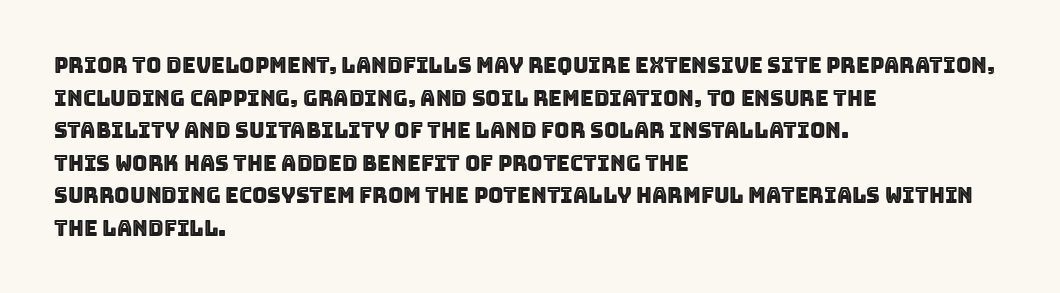
The image shows 21 px text type, upright; set left-aligned, normal line spacing (1.55x), normal letter spacing, not underlined.
